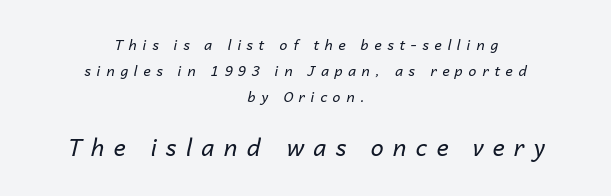
{"italic": "yes", "lean": "right", "slant_degrees": 14, "bold": "no", "underline": "no", "align": "center", "line_spacing_ratio": 1.87, "letter_spacing": "wide", "letter_spacing_em": 0.41, "larger_block": "second", "size_ratio": 1.64, "glyph_px": 23}
